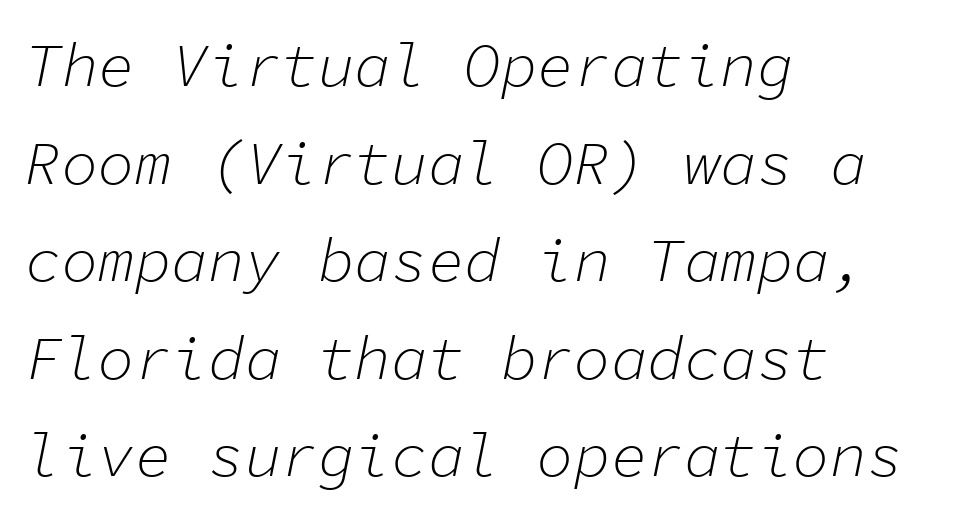
This is not heavy type; no bold has been used. Notice how the stems are inclined rather than vertical — that's the hallmark of italics. How are the letters spaced? Ordinarily, with no added tracking. Monospaced: the letters line up in strict vertical columns. Line starts are locked; line ends wander.
